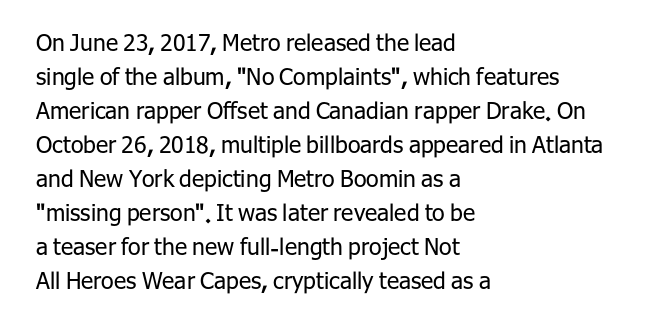
{"italic": "no", "bold": "no", "underline": "no", "align": "left", "line_spacing": "normal", "line_spacing_ratio": 1.48, "letter_spacing": "normal", "letter_spacing_em": 0.0, "glyph_px": 23}
